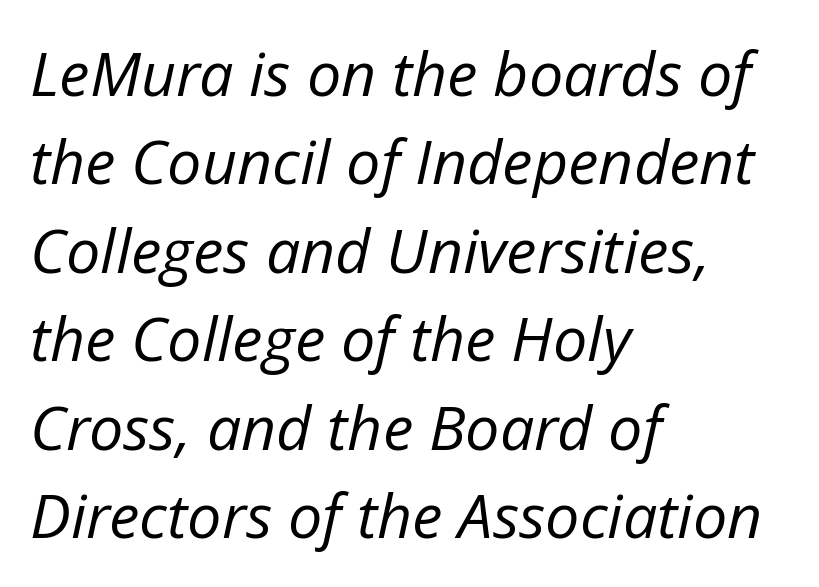
{"italic": "yes", "lean": "right", "slant_degrees": 12, "bold": "no", "weight": "regular", "width": "normal", "stroke_contrast": "low", "x_height": "medium", "monospaced": "no", "underline": "no", "align": "left", "line_spacing": "normal", "line_spacing_ratio": 1.45, "letter_spacing": "normal", "letter_spacing_em": 0.0, "glyph_px": 61}
